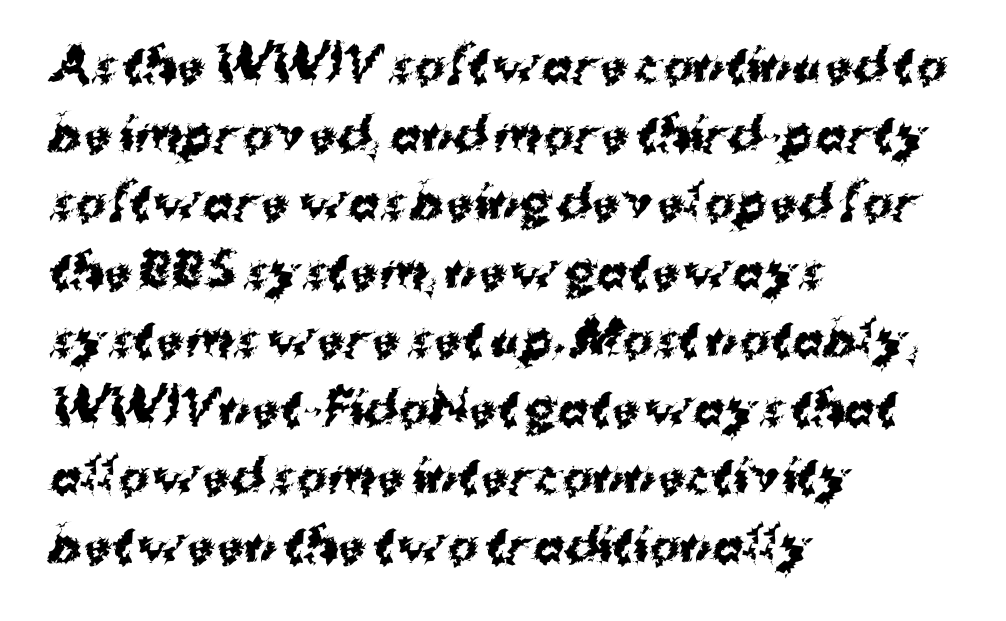
Q: Is the text bold? A: Yes.
Q: Is the typeface a serif or a sans-serif typeface? A: Sans-serif.
Q: Is the text underlined? A: No.
Q: How is the paragraph aligned? A: Left-aligned.
Q: Is the spacing between letters normal or unusually wide? A: Normal.
Q: Is the spacing between lines tight, normal or loose? A: Normal.
Q: Width (condensed, normal, or wide)? A: Normal.
Q: Stroke contrast? A: Medium.
Q: x-height? A: Medium.
Q: Monospaced? A: No.
